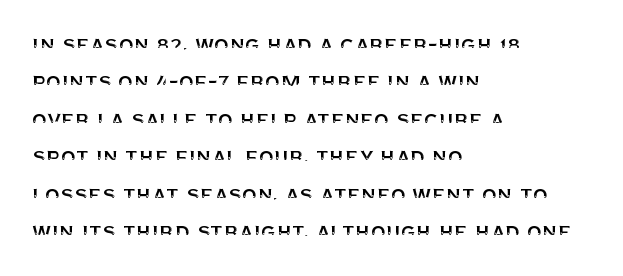
Q: Is the text italic (slanted)? A: No, it is upright.
Q: Is the text underlined? A: No.
Q: How is the paragraph aligned? A: Left-aligned.
Q: Is the spacing between letters normal or unusually wide? A: Normal.
Q: Is the spacing between lines tight, normal or loose? A: Normal.
